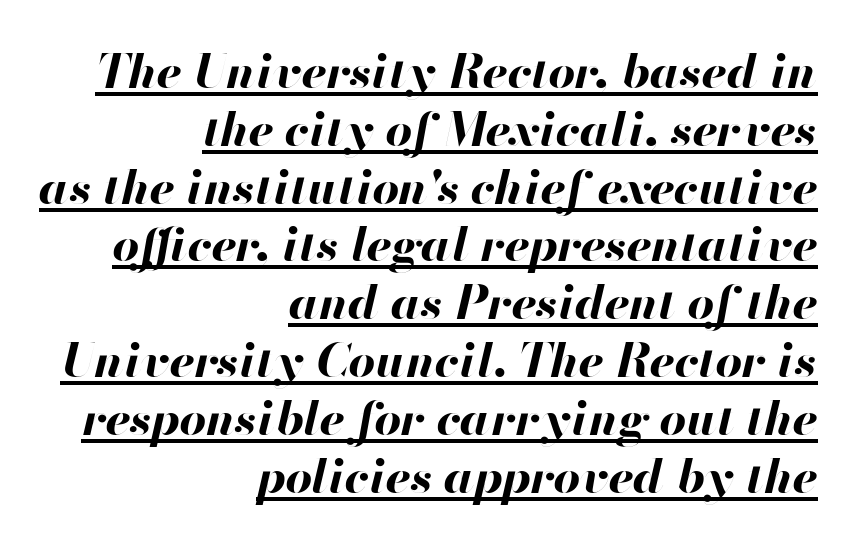
{"italic": "yes", "lean": "right", "slant_degrees": 13, "bold": "yes", "weight": "bold", "width": "normal", "stroke_contrast": "high", "x_height": "small", "monospaced": "no", "underline": "yes", "align": "right", "line_spacing_ratio": 1.23, "letter_spacing": "normal", "letter_spacing_em": 0.0, "glyph_px": 47}
